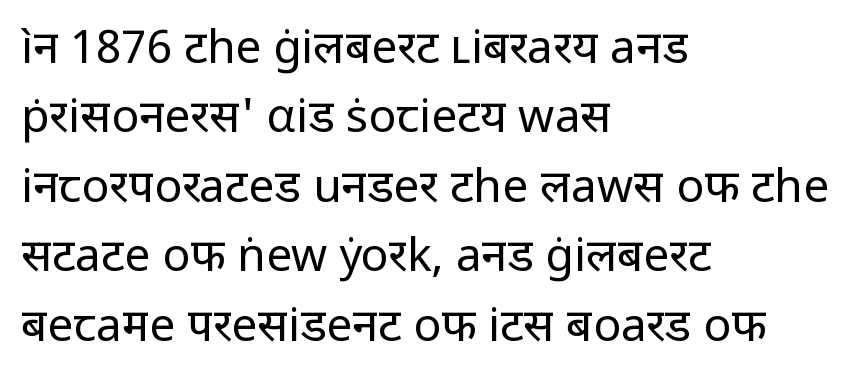
{"serif": "no", "italic": "no", "bold": "no", "weight": "regular", "width": "normal", "stroke_contrast": "low", "x_height": "medium", "monospaced": "no", "underline": "no", "align": "left", "line_spacing": "normal", "line_spacing_ratio": 1.51, "letter_spacing": "normal", "letter_spacing_em": 0.0, "glyph_px": 46}
